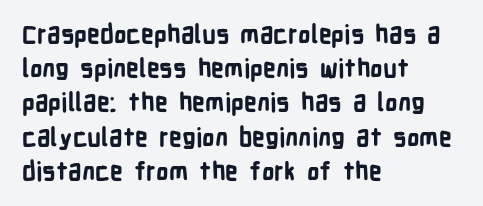
The lines in this sample share a left origin and differ only in where they stop. Summary of vertical rhythm: regular, with standard interline spacing. Italic: no, the glyphs are upright roman. The letterforms sit shoulder to shoulder at normal distance. Set as a true bold cut, around the 700 mark. The baseline area is clear.
